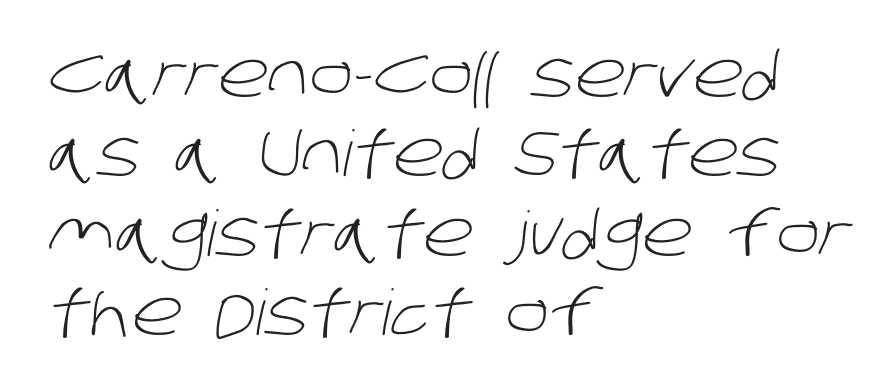
The image shows 63 px light sans-serif type; set left-aligned, normal line spacing (1.26x), normal letter spacing, not underlined; low stroke contrast and a large x-height.
